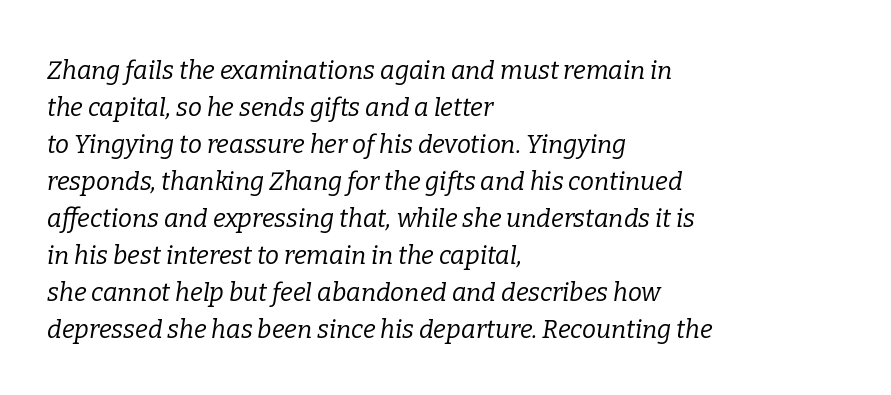
{"italic": "yes", "lean": "right", "slant_degrees": 9, "bold": "no", "underline": "no", "align": "left", "line_spacing": "normal", "line_spacing_ratio": 1.48, "letter_spacing": "normal", "letter_spacing_em": 0.0, "glyph_px": 25}
